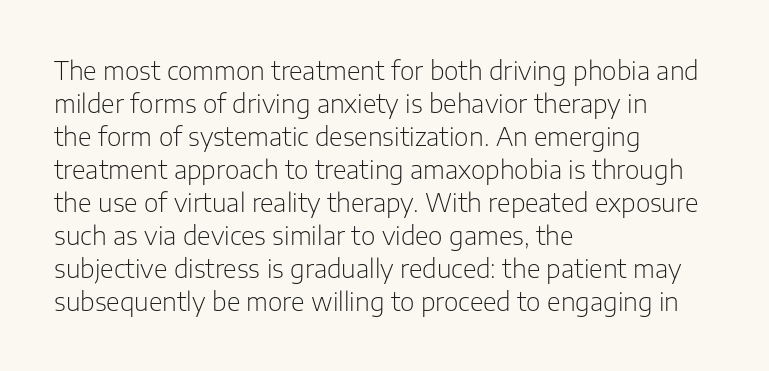
{"italic": "no", "bold": "no", "underline": "no", "align": "left", "line_spacing": "normal", "line_spacing_ratio": 1.32, "letter_spacing": "normal", "letter_spacing_em": 0.0, "glyph_px": 25}
